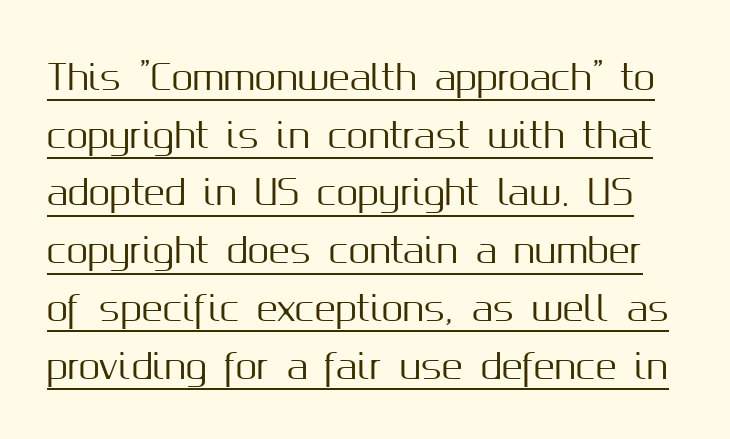
{"serif": "no", "italic": "no", "width": "normal", "stroke_contrast": "medium", "x_height": "medium", "monospaced": "no", "underline": "yes", "line_spacing": "normal", "line_spacing_ratio": 1.65, "letter_spacing": "normal", "letter_spacing_em": 0.0, "glyph_px": 35}
